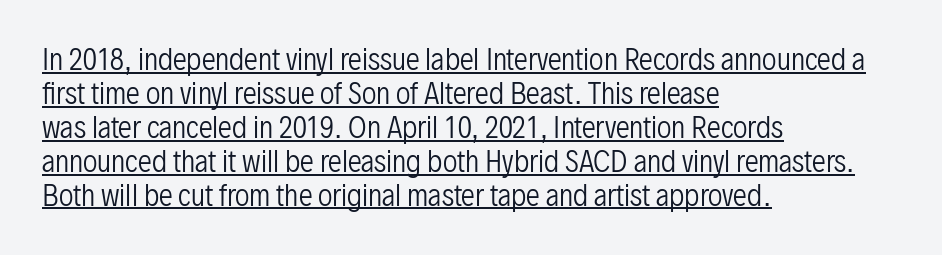
The lines are quadded left. A sans-serif font was chosen for this passage. Each letter keeps its own natural width here, so spacing adapts to shape. In terms of letterspacing, this is plain default setting. These glyphs show unthickened strokes, regular width or finer.
